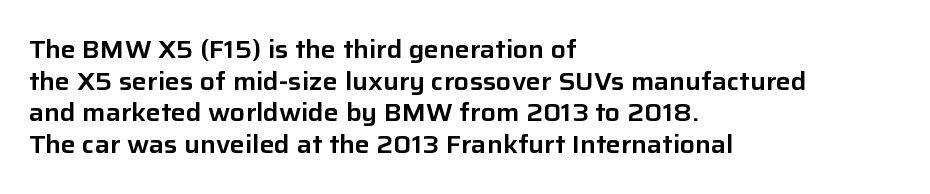
Q: Is the text italic (slanted)? A: No, it is upright.
Q: Is the text underlined? A: No.
Q: How is the paragraph aligned? A: Left-aligned.
Q: Is the spacing between letters normal or unusually wide? A: Normal.
Q: Is the spacing between lines tight, normal or loose? A: Normal.
